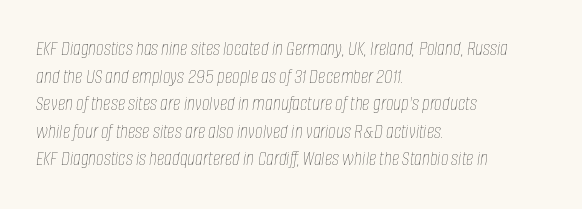
{"italic": "yes", "lean": "right", "slant_degrees": 8, "bold": "no", "underline": "no", "align": "left", "line_spacing": "normal", "line_spacing_ratio": 1.31, "letter_spacing": "normal", "letter_spacing_em": 0.0, "glyph_px": 21}
